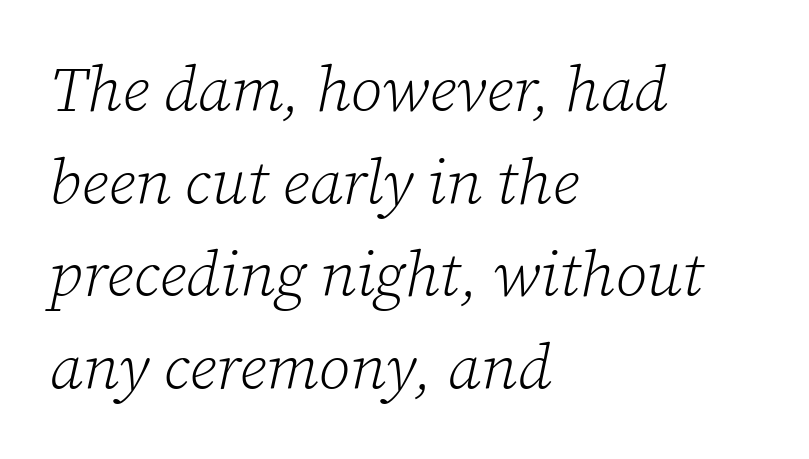
The image shows 63 px light serif type, italic (leaning right); set left-aligned, normal line spacing (1.47x), normal letter spacing, not underlined; low stroke contrast and a medium x-height.
